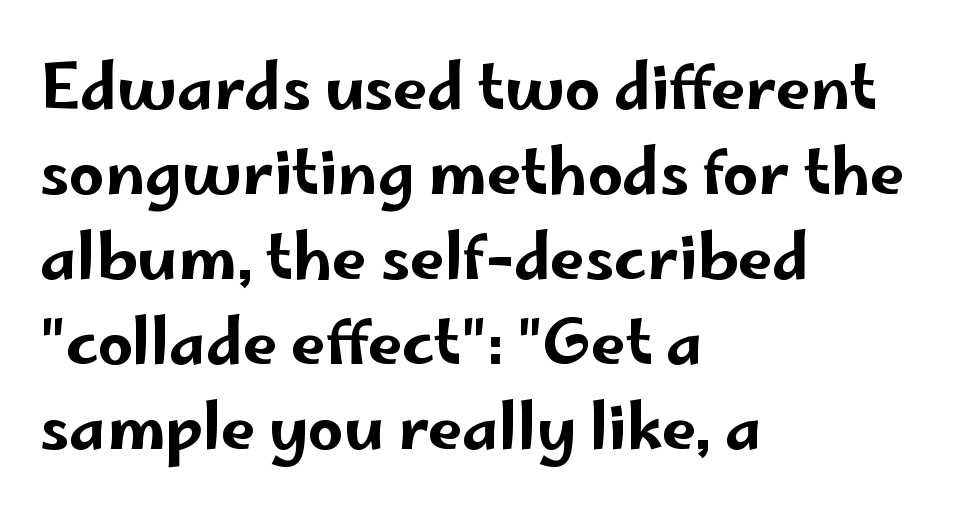
{"serif": "no", "italic": "no", "width": "wide", "stroke_contrast": "low", "x_height": "small", "monospaced": "no", "underline": "no", "align": "left", "line_spacing": "normal", "line_spacing_ratio": 1.37, "letter_spacing": "normal", "letter_spacing_em": 0.0, "glyph_px": 62}
